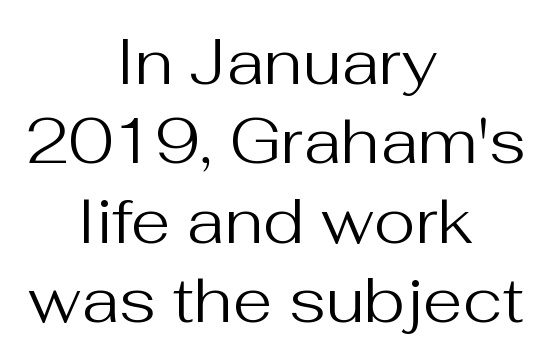
{"serif": "no", "italic": "no", "bold": "no", "weight": "regular", "width": "normal", "stroke_contrast": "medium", "x_height": "medium", "monospaced": "no", "underline": "no", "align": "center", "line_spacing_ratio": 1.24, "letter_spacing": "normal", "letter_spacing_em": 0.0, "glyph_px": 64}
